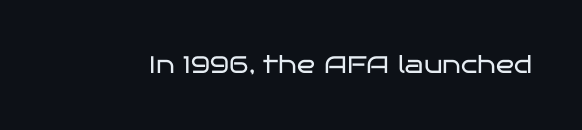
Only glyphs here, with clear space below each row. Notice how the stems are strictly vertical — no italics here. Between one letter and the next there's only the usual sliver of space. Is this a heavy cut? Hardly; it is regular or lighter.
